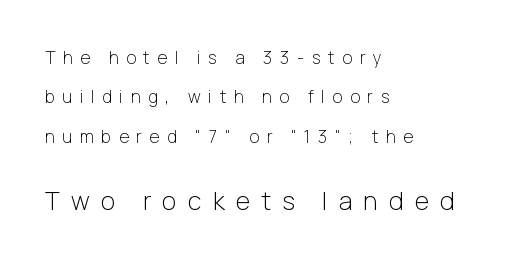
The text block is weighted toward the left margin, trailing off unevenly rightward. Is the type heavy? It reads as light-to-regular instead. Horizontal bands of white between lines are thick stripes. These two chunks differ in scale, with the bottom chunk taking the larger measure. Characters follow at a spacing far wider than the type designer built in.
